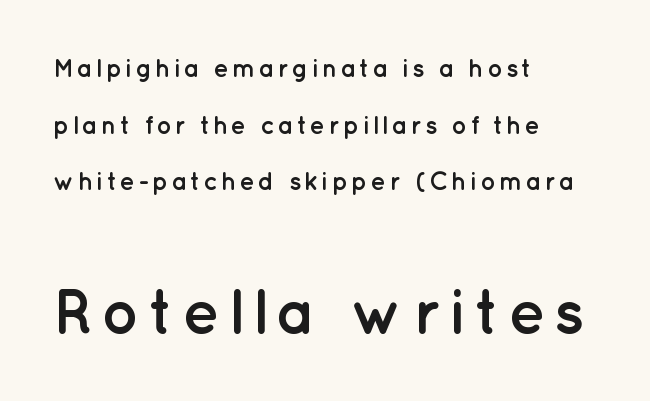
Lines of text with bare space underneath. The following chunk of copy outweighs the initial chunk in type size. The letters advance in unequal steps, a hallmark of proportional type. Look at the bottom of the vertical strokes: they stop flat, with no serifs.
